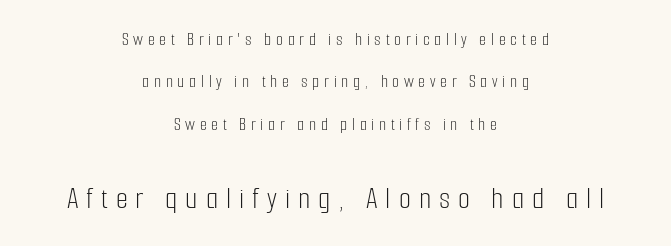
{"serif": "no", "italic": "no", "bold": "no", "weight": "light", "width": "condensed", "stroke_contrast": "low", "x_height": "medium", "monospaced": "no", "underline": "no", "align": "center", "line_spacing": "loose", "line_spacing_ratio": 2.35, "letter_spacing": "wide", "letter_spacing_em": 0.26, "larger_block": "second", "size_ratio": 1.72, "glyph_px": 31}
